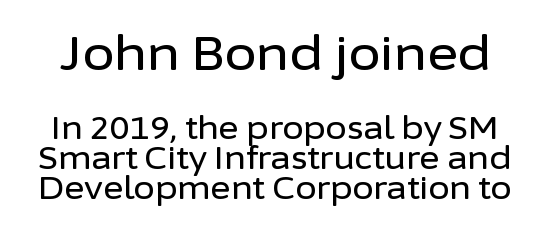
Does the lettering tilt? It doesn't — this is upright. This sample trades vertical openness for compactness between lines. Whoever set this made the first block the dominant, larger element. The face used here is rendered with its standard letterfit. The string is rendered with underlining switched off.
